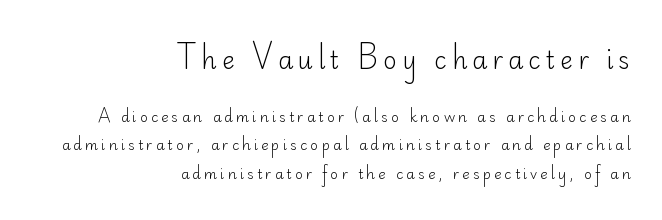
{"italic": "no", "bold": "no", "underline": "no", "align": "right", "line_spacing": "loose", "line_spacing_ratio": 2.06, "letter_spacing": "wide", "letter_spacing_em": 0.21, "larger_block": "first", "size_ratio": 1.71, "glyph_px": 24}
